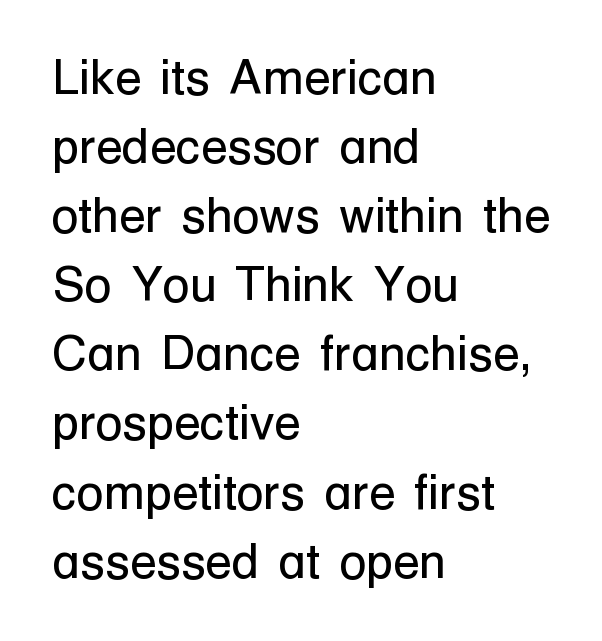
{"serif": "no", "italic": "no", "bold": "no", "weight": "regular", "width": "normal", "stroke_contrast": "low", "x_height": "medium", "monospaced": "no", "underline": "no", "align": "left", "line_spacing": "normal", "line_spacing_ratio": 1.41, "letter_spacing": "normal", "letter_spacing_em": 0.0, "glyph_px": 49}
